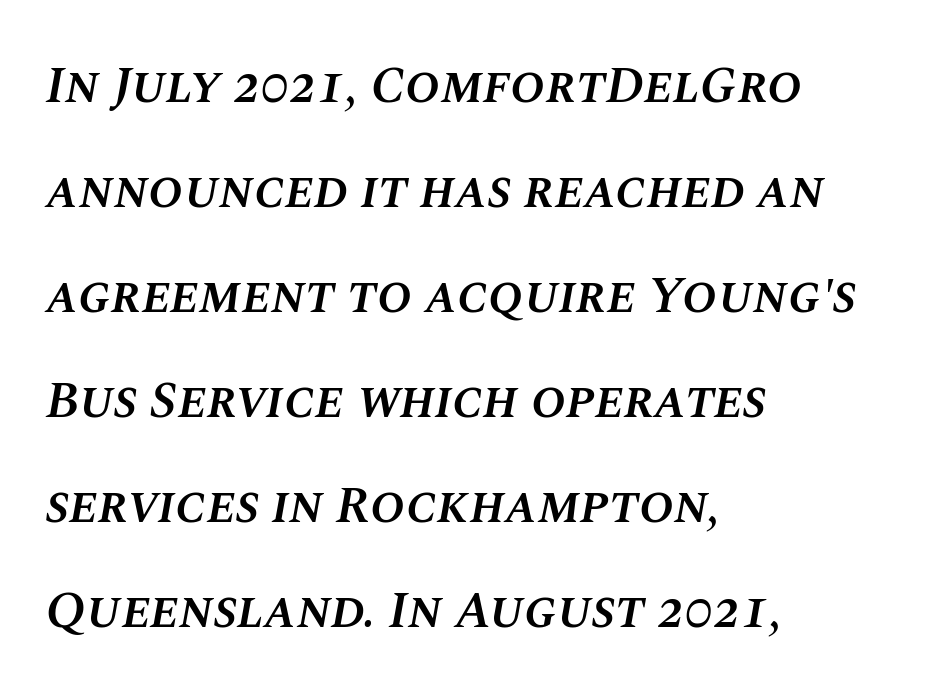
Q: Is the text bold? A: Semi-bold.
Q: Is the text italic (slanted)? A: Yes, it leans right by about 10 degrees.
Q: Is the text underlined? A: No.
Q: How is the paragraph aligned? A: Left-aligned.
Q: Is the spacing between letters normal or unusually wide? A: Normal.
Q: Is the spacing between lines tight, normal or loose? A: Loose.
Q: Width (condensed, normal, or wide)? A: Normal.
Q: Stroke contrast? A: Medium.
Q: x-height? A: Large.
Q: Monospaced? A: No.
